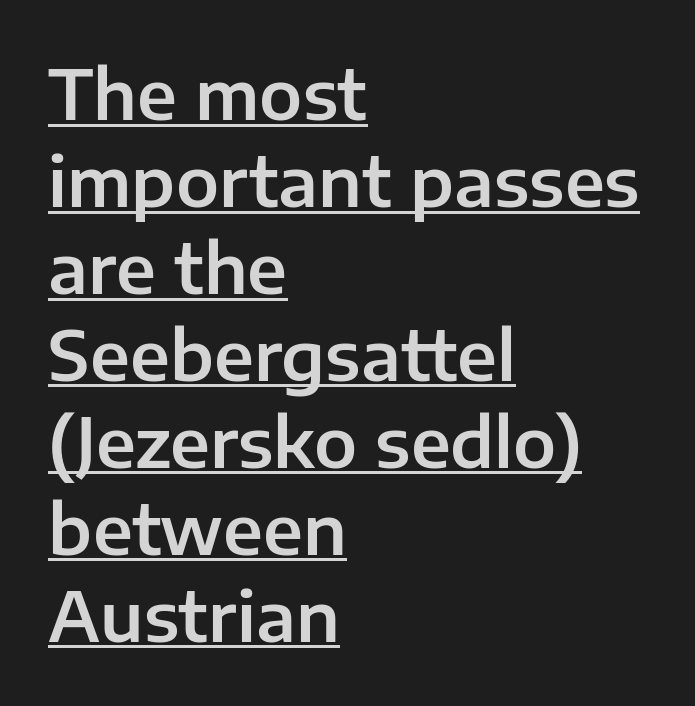
Q: Is the text italic (slanted)? A: No, it is upright.
Q: Is the typeface a serif or a sans-serif typeface? A: Sans-serif.
Q: Is the text underlined? A: Yes.
Q: How is the paragraph aligned? A: Left-aligned.
Q: Is the spacing between letters normal or unusually wide? A: Normal.
Q: Is the spacing between lines tight, normal or loose? A: Normal.
Q: Width (condensed, normal, or wide)? A: Normal.
Q: Stroke contrast? A: Low.
Q: x-height? A: Medium.
Q: Monospaced? A: No.
